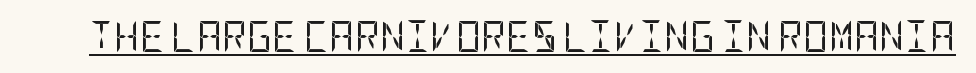
Q: Is the text bold? A: No.
Q: Is the text italic (slanted)? A: No, it is upright.
Q: Is the typeface a serif or a sans-serif typeface? A: Sans-serif.
Q: Is the text underlined? A: Yes.
Q: Is the spacing between letters normal or unusually wide? A: Normal.
Q: Width (condensed, normal, or wide)? A: Condensed.
Q: Stroke contrast? A: Low.
Q: x-height? A: Large.
